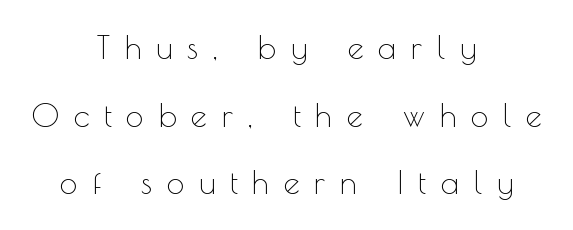
{"serif": "no", "italic": "no", "bold": "no", "weight": "thin", "width": "normal", "x_height": "small", "monospaced": "no", "underline": "no", "align": "center", "line_spacing": "loose", "line_spacing_ratio": 2.11, "letter_spacing": "wide", "letter_spacing_em": 0.46, "glyph_px": 32}
